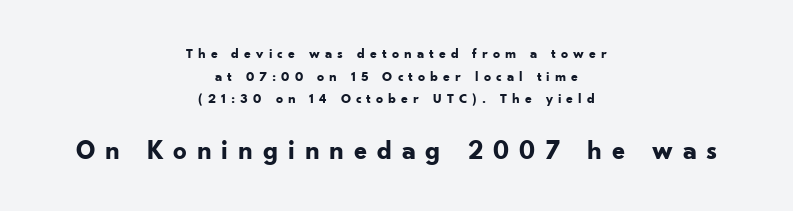
Q: Is the text bold? A: Yes.
Q: Is the text italic (slanted)? A: No, it is upright.
Q: Is the text underlined? A: No.
Q: How is the paragraph aligned? A: Centered.
Q: Is the spacing between letters normal or unusually wide? A: Unusually wide.
Q: Is the spacing between lines tight, normal or loose? A: Normal.
Q: Which block of text is set in a larger size, the first (top) or the second (bottom)? A: The second (bottom) one.
